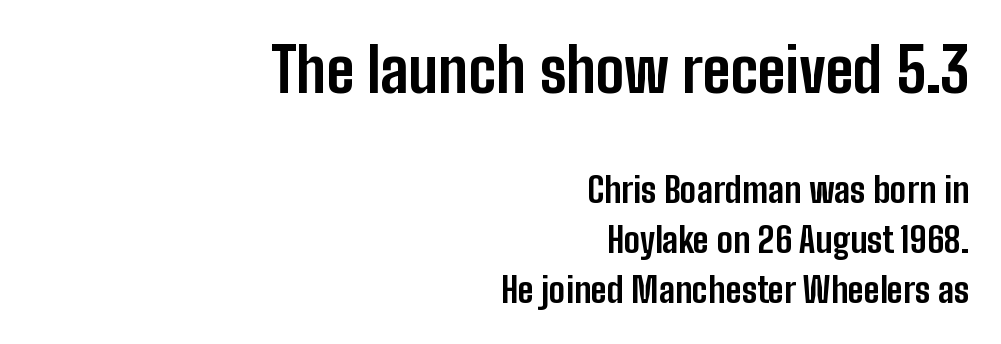
The image shows 61 px bold, condensed sans-serif type, upright; set right-aligned, normal line spacing (1.43x), normal letter spacing, not underlined; the first (top) block is 1.74x larger; low stroke contrast and a medium x-height.
